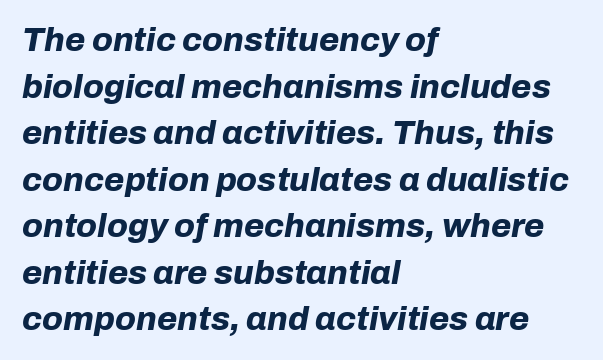
The image shows 33 px bold type, italic (leaning right); set left-aligned, normal line spacing (1.41x), normal letter spacing, not underlined; low stroke contrast and a medium x-height.
